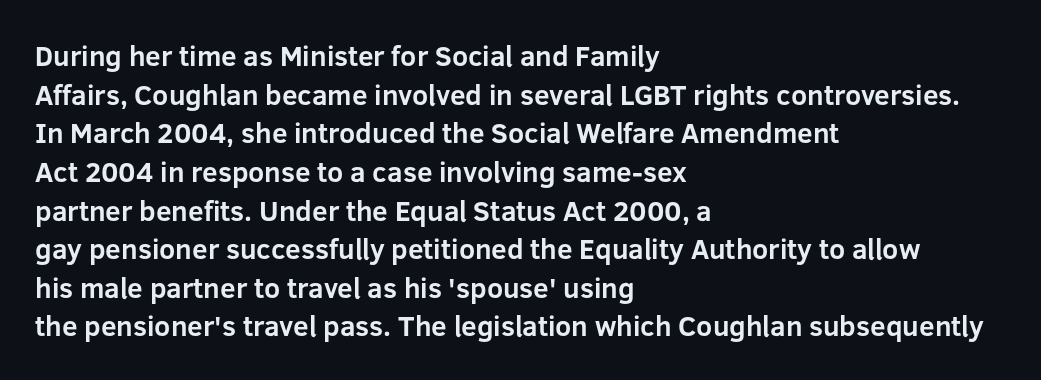
The image shows 28 px bold sans-serif type, upright; set left-aligned, normal line spacing (1.38x), normal letter spacing, not underlined; low stroke contrast and a medium x-height.
